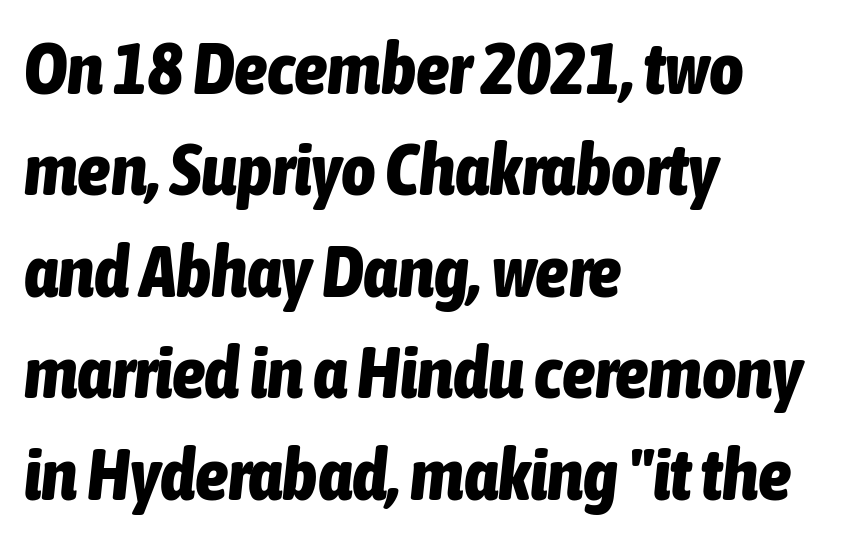
{"italic": "yes", "lean": "right", "slant_degrees": 6, "bold": "yes", "weight": "bold", "width": "condensed", "stroke_contrast": "low", "x_height": "medium", "monospaced": "no", "underline": "no", "align": "left", "line_spacing": "normal", "line_spacing_ratio": 1.37, "letter_spacing": "normal", "letter_spacing_em": 0.0, "glyph_px": 74}
